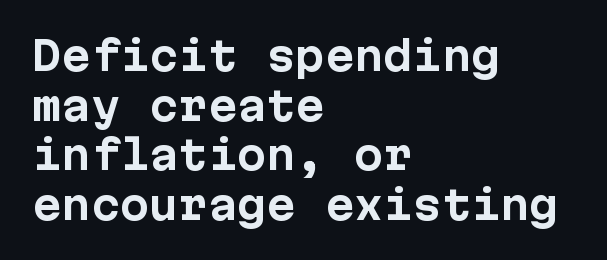
Notice how the passage keeps a crisp vertical edge on the left only. The gap between lines stays unmarked. The lettering holds an erect, upright posture throughout. Observe the ordinary spacing: letters are neighbours, not strangers. Each letter's strokes conclude bluntly, with no projecting serifs.
